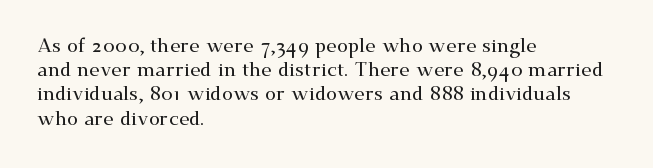
The image shows 20 px text type, upright; set left-aligned, line spacing 1.21x, normal letter spacing, not underlined.
